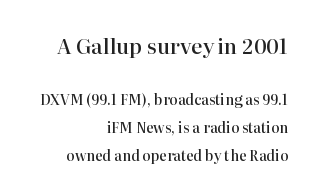
Q: Is the text bold? A: Semi-bold.
Q: Is the text italic (slanted)? A: No, it is upright.
Q: Is the text underlined? A: No.
Q: How is the paragraph aligned? A: Right-aligned.
Q: Is the spacing between letters normal or unusually wide? A: Normal.
Q: Is the spacing between lines tight, normal or loose? A: Loose.
Q: Which block of text is set in a larger size, the first (top) or the second (bottom)? A: The first (top) one.
